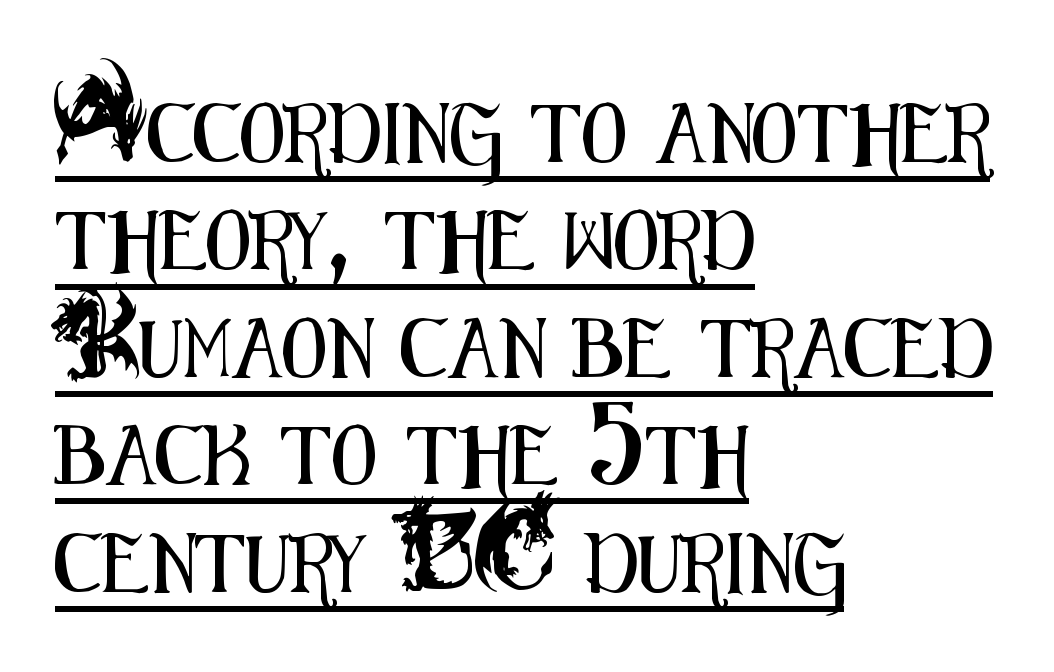
{"serif": "no", "italic": "no", "width": "condensed", "stroke_contrast": "medium", "x_height": "small", "monospaced": "no", "underline": "yes", "align": "left", "line_spacing_ratio": 1.82, "letter_spacing": "normal", "letter_spacing_em": 0.0, "glyph_px": 59}
